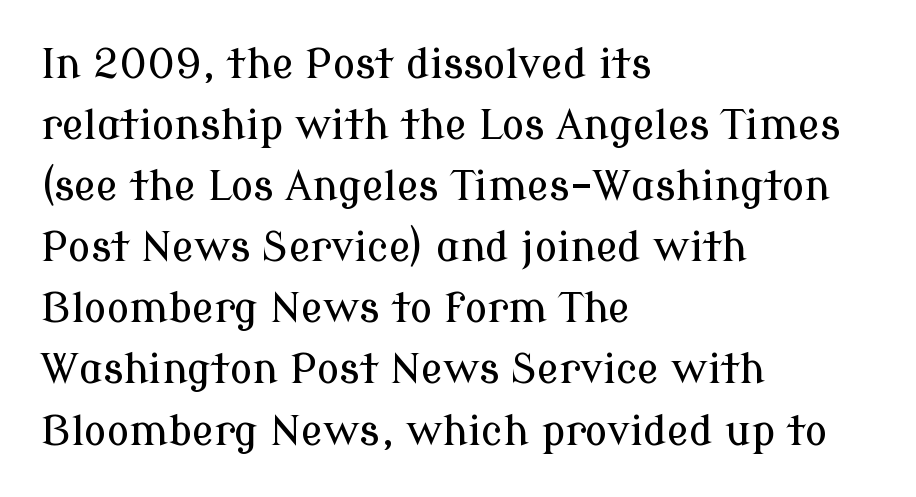
Think of a printed novel: that variable character pitch is what you see here. The gap between lines stays unmarked. Upright lettering throughout. Line beginnings align vertically; line endings do not. Does the type have serifs? Yes, each stem ends in a small foot. Is the letter spacing exaggerated? No — it looks like the ordinary default.
